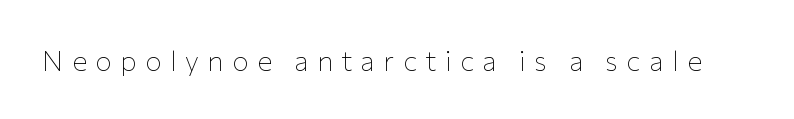
{"serif": "no", "italic": "no", "bold": "no", "weight": "thin", "width": "normal", "stroke_contrast": "low", "x_height": "medium", "monospaced": "no", "underline": "no", "letter_spacing": "wide", "letter_spacing_em": 0.3, "glyph_px": 28}
